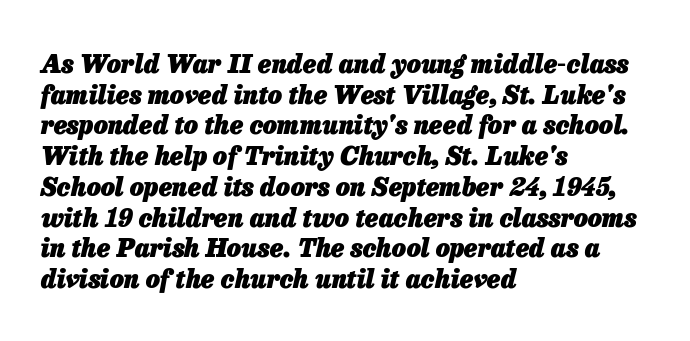
Q: Is the text bold? A: Yes.
Q: Is the text italic (slanted)? A: Yes, it leans right by about 13 degrees.
Q: Is the text underlined? A: No.
Q: How is the paragraph aligned? A: Left-aligned.
Q: Is the spacing between letters normal or unusually wide? A: Normal.
